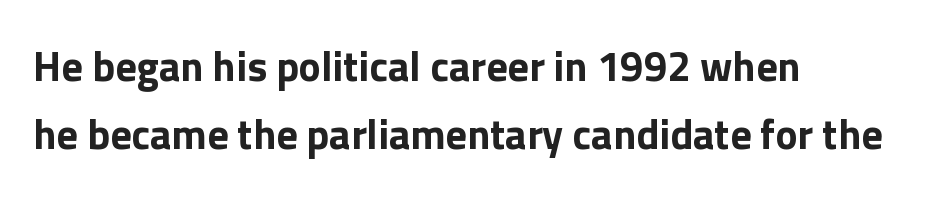
{"serif": "no", "italic": "no", "bold": "yes", "weight": "bold", "width": "normal", "x_height": "medium", "monospaced": "no", "underline": "no", "align": "left", "line_spacing": "normal", "line_spacing_ratio": 1.62, "letter_spacing": "normal", "letter_spacing_em": 0.0, "glyph_px": 42}
